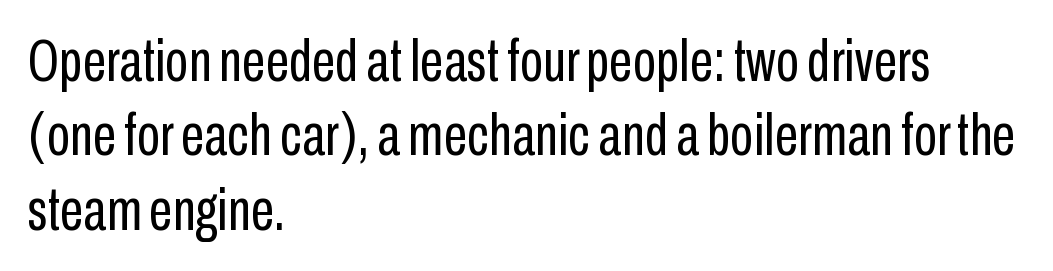
The font family rendered here belongs to the sans-serif group. Here the designer chose a conventional face with non-uniform glyph widths. No chunkiness to these letters — they're not bold. The letterforms sit shoulder to shoulder at normal distance. If you drew a ruler down the left edge, every line would touch it. Check under the words: just untouched page.
